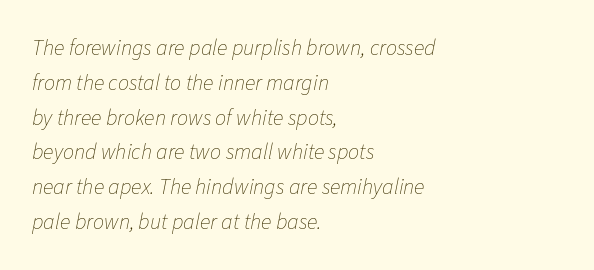
The image shows 22 px text type, italic (leaning right); set left-aligned, normal line spacing (1.58x), normal letter spacing, not underlined.
